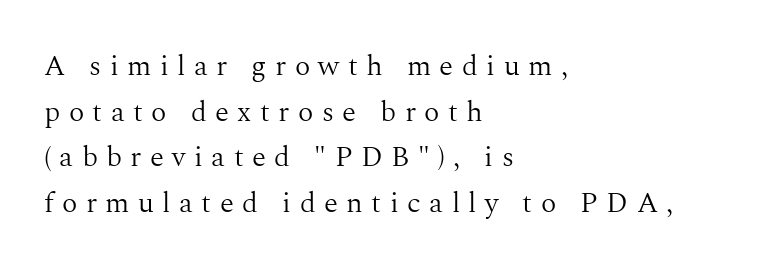
The image shows 29 px light serif type, upright; set left-aligned, normal line spacing (1.57x), unusually wide letter spacing (+0.29 em), not underlined; medium stroke contrast and a medium x-height.
